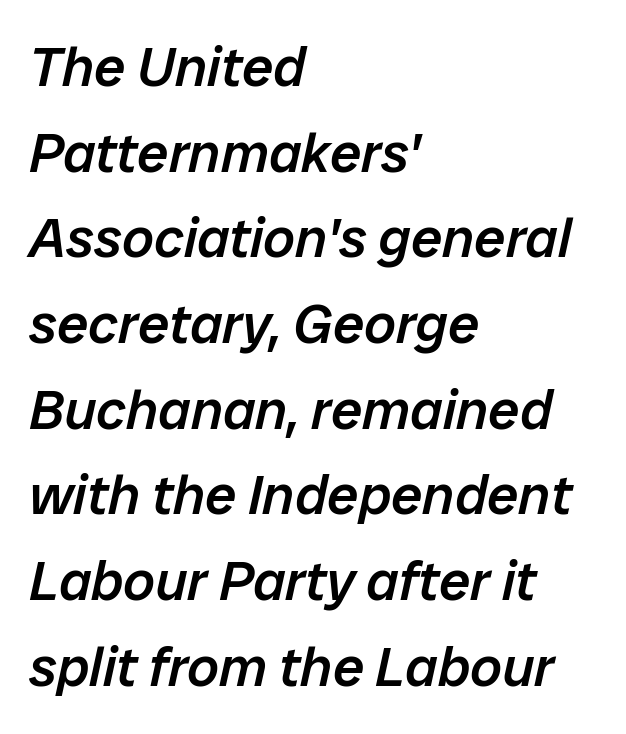
The image shows 56 px semibold type, italic (leaning right); set left-aligned, normal line spacing (1.53x), normal letter spacing, not underlined; low stroke contrast and a medium x-height.
